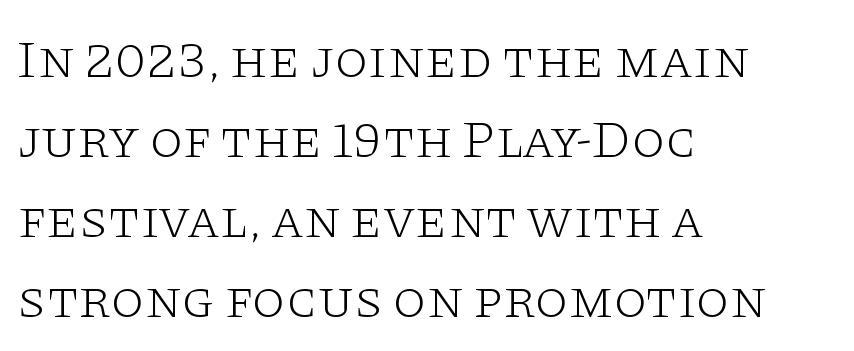
The image shows 54 px light, wide serif type, upright; set left-aligned, normal line spacing (1.48x), normal letter spacing, not underlined; low stroke contrast and a large x-height.
